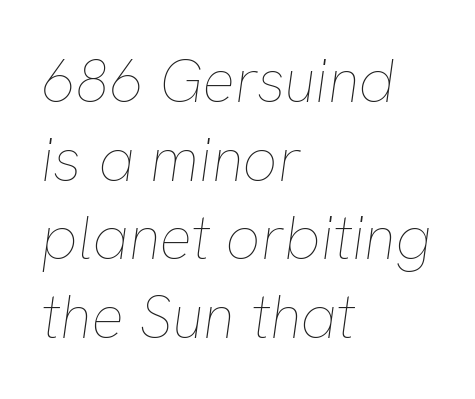
{"italic": "yes", "lean": "right", "slant_degrees": 8, "bold": "no", "weight": "thin", "width": "normal", "stroke_contrast": "low", "x_height": "medium", "monospaced": "no", "underline": "no", "align": "left", "line_spacing": "normal", "line_spacing_ratio": 1.29, "letter_spacing": "normal", "letter_spacing_em": 0.0, "glyph_px": 61}
